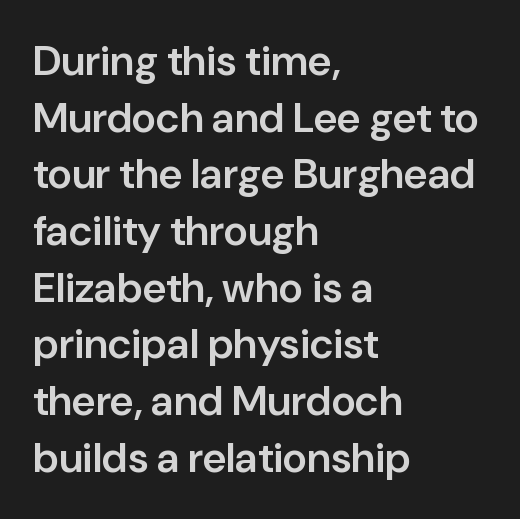
The image shows 42 px semibold sans-serif type, upright; set left-aligned, normal line spacing (1.35x), normal letter spacing, not underlined; low stroke contrast and a medium x-height.
